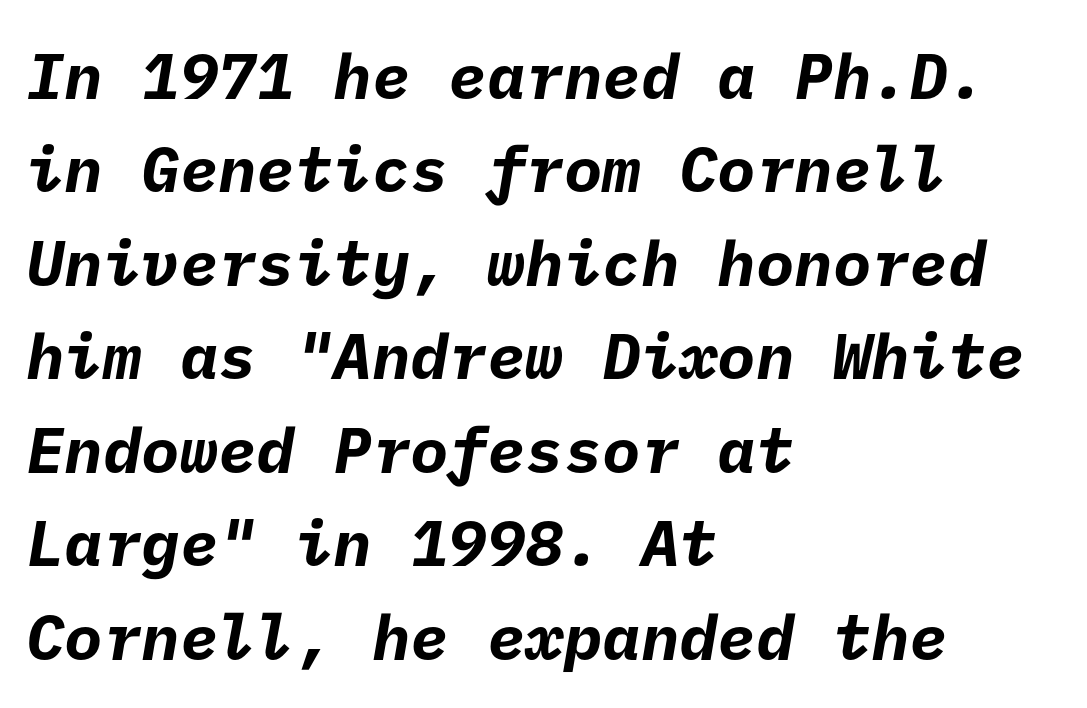
As a designer I'd log this as weight 700, bold. The space beneath each line is pristine and unruled. This rendering uses left alignment, leaving the right contour irregular. The line texture is even and compact thanks to regular tracking. Summary of vertical rhythm: regular, with standard interline spacing.
